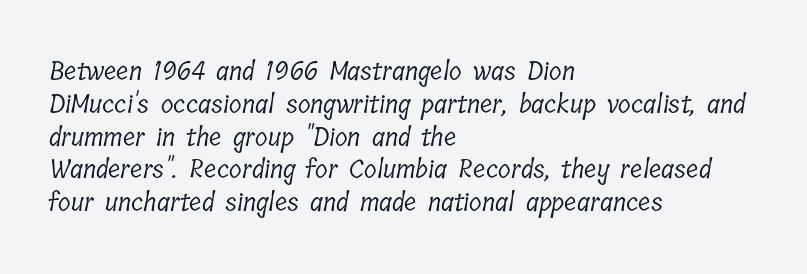
The image shows 26 px text type; set left-aligned, normal line spacing (1.26x), normal letter spacing, not underlined.
